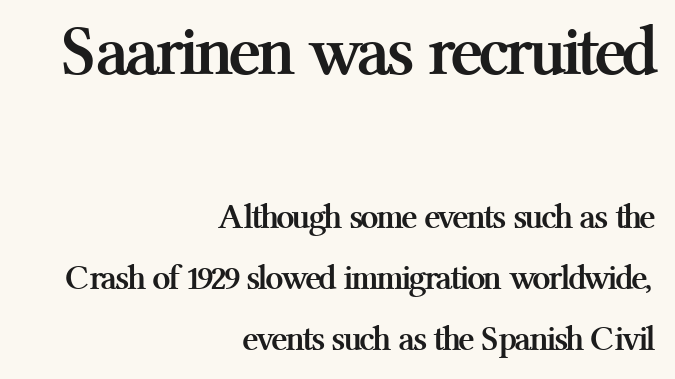
{"serif": "yes", "italic": "no", "bold": "yes", "weight": "semibold", "width": "normal", "stroke_contrast": "medium", "x_height": "medium", "monospaced": "no", "underline": "no", "align": "right", "line_spacing": "normal", "line_spacing_ratio": 1.7, "letter_spacing": "normal", "letter_spacing_em": 0.0, "larger_block": "first", "size_ratio": 2.0, "glyph_px": 72}
